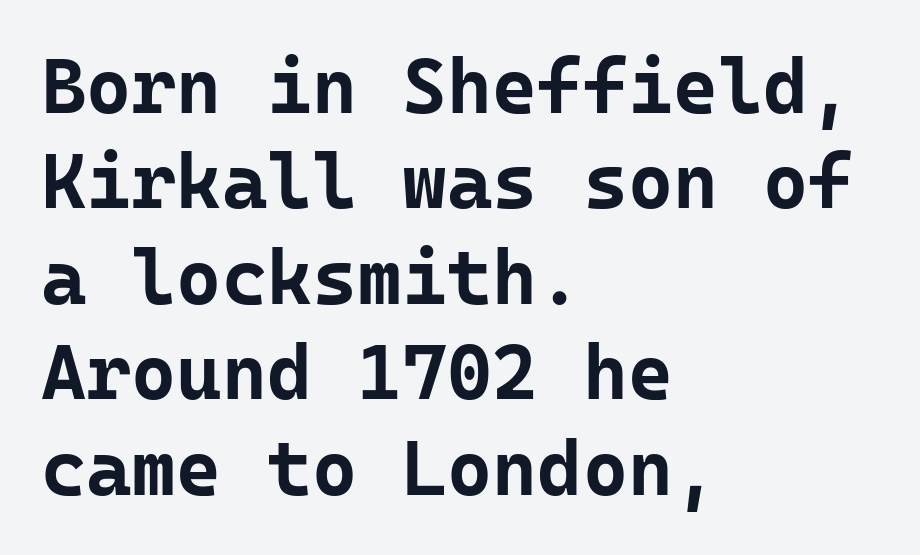
The image shows 77 px bold sans-serif type, upright, monospaced; set left-aligned, line spacing 1.24x, normal letter spacing, not underlined; low stroke contrast and a medium x-height.
